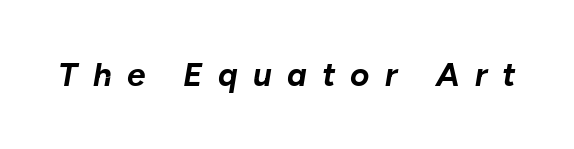
Q: Is the text bold? A: Yes.
Q: Is the text italic (slanted)? A: Yes, it leans right by about 10 degrees.
Q: Is the text underlined? A: No.
Q: Is the spacing between letters normal or unusually wide? A: Unusually wide.
Q: Width (condensed, normal, or wide)? A: Normal.
Q: Stroke contrast? A: Low.
Q: x-height? A: Medium.
Q: Monospaced? A: No.
